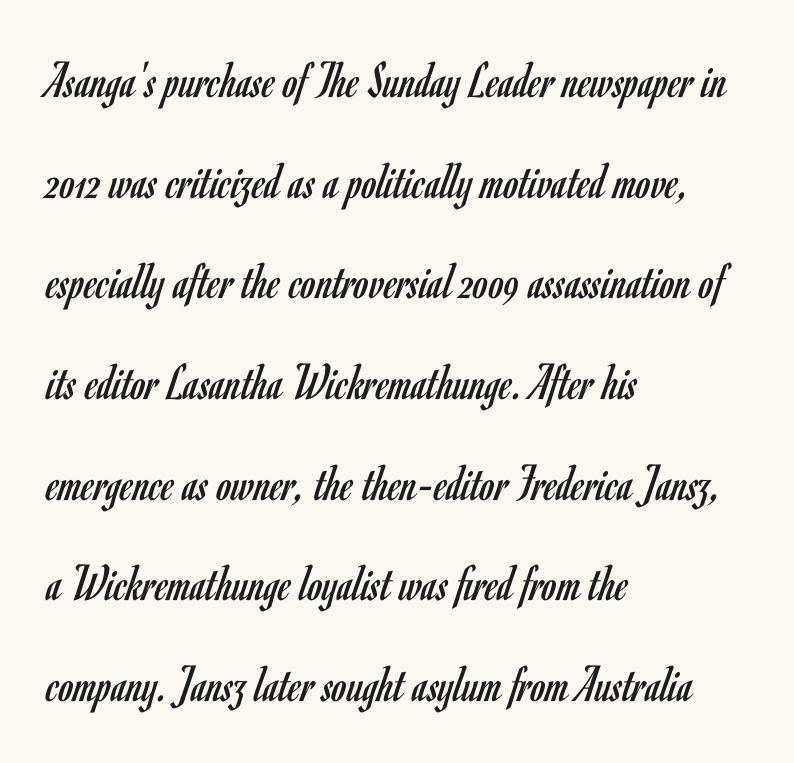
Q: Is the text bold? A: No.
Q: Is the text italic (slanted)? A: Yes.
Q: Is the typeface a serif or a sans-serif typeface? A: Sans-serif.
Q: Is the text underlined? A: No.
Q: How is the paragraph aligned? A: Left-aligned.
Q: Is the spacing between letters normal or unusually wide? A: Normal.
Q: Is the spacing between lines tight, normal or loose? A: Loose.
Q: Width (condensed, normal, or wide)? A: Condensed.
Q: Stroke contrast? A: Low.
Q: x-height? A: Small.
Q: Monospaced? A: No.
